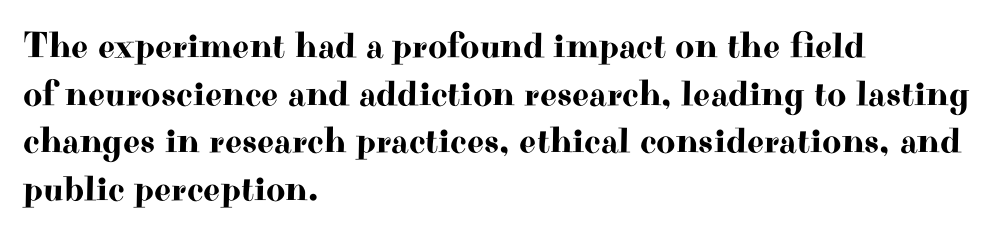
Q: Is the text italic (slanted)? A: No, it is upright.
Q: Is the typeface a serif or a sans-serif typeface? A: Serif.
Q: Is the text underlined? A: No.
Q: How is the paragraph aligned? A: Left-aligned.
Q: Is the spacing between letters normal or unusually wide? A: Normal.
Q: Is the spacing between lines tight, normal or loose? A: Normal.
Q: Width (condensed, normal, or wide)? A: Wide.
Q: Stroke contrast? A: High.
Q: x-height? A: Small.
Q: Monospaced? A: No.
